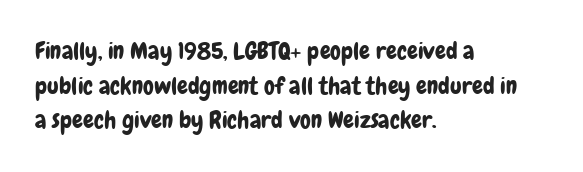
The image shows 24 px text type, upright; set left-aligned, normal line spacing (1.44x), normal letter spacing, not underlined.
